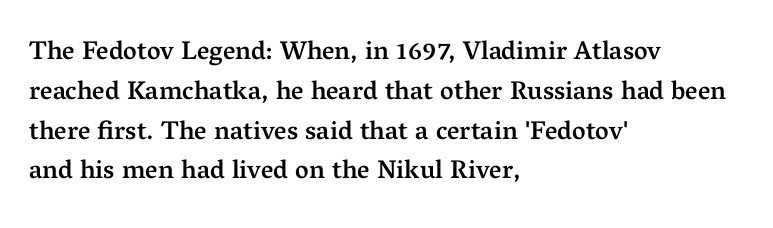
The image shows 26 px text type, upright; set left-aligned, normal line spacing (1.53x), normal letter spacing, not underlined.
